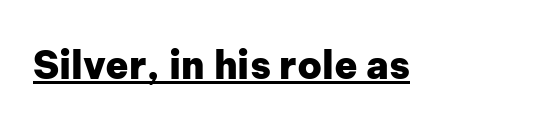
Q: Is the text bold? A: Yes.
Q: Is the text italic (slanted)? A: No, it is upright.
Q: Is the typeface a serif or a sans-serif typeface? A: Sans-serif.
Q: Is the text underlined? A: Yes.
Q: Is the spacing between letters normal or unusually wide? A: Normal.
Q: Width (condensed, normal, or wide)? A: Normal.
Q: Stroke contrast? A: Low.
Q: x-height? A: Medium.
Q: Monospaced? A: No.
